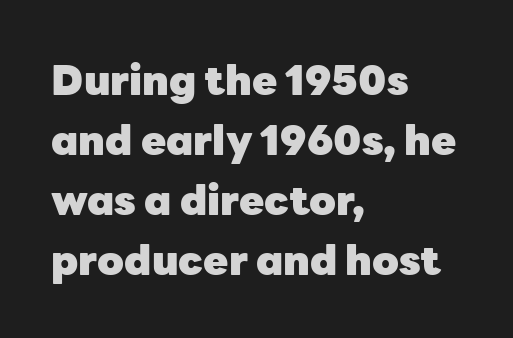
Unlike italic type, these characters show no tilt at all. Does the leading feel generous? No, just average. Glyph-to-glyph distance matches everyday printed text. Each letter keeps its own natural width here, so spacing adapts to shape. The type family on display is of the sans-serif kind. Left-aligned paragraph, ragged on the right.
